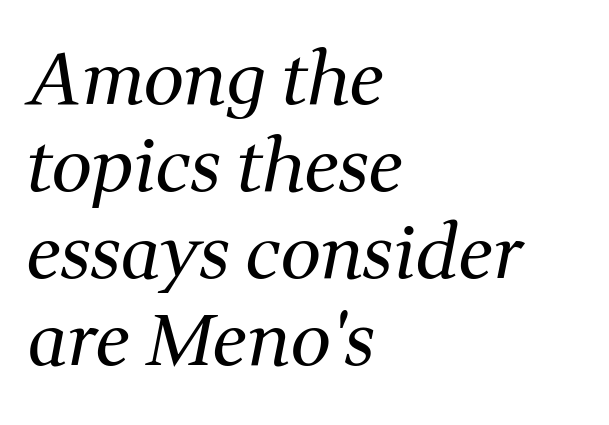
Every character sits at an angle, as italics do. The weight would be labelled regular, book, light, or lighter still. Check where the strokes stop: tiny serifs finish them off. Short note: letters normally spaced.
